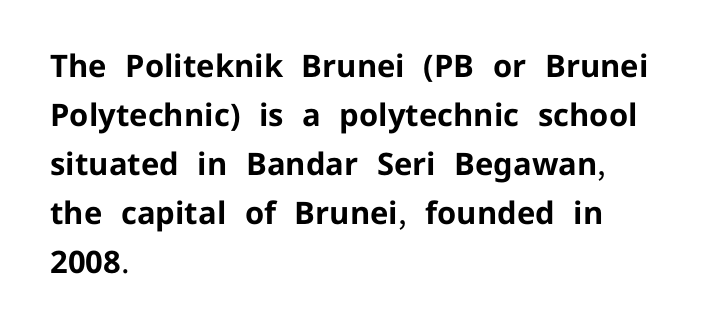
The image shows 31 px bold sans-serif type, upright; set left-aligned, normal line spacing (1.58x), normal letter spacing, not underlined; low stroke contrast and a medium x-height.
